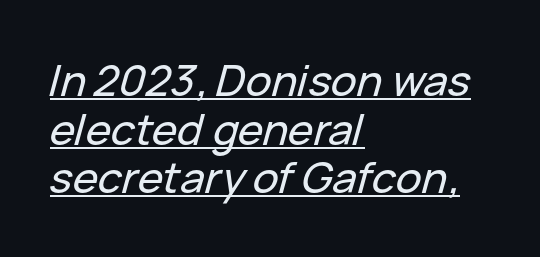
The image shows 43 px text type, italic (leaning right); set left-aligned, tight line spacing (1.13x), normal letter spacing, underlined; low stroke contrast and a medium x-height.
